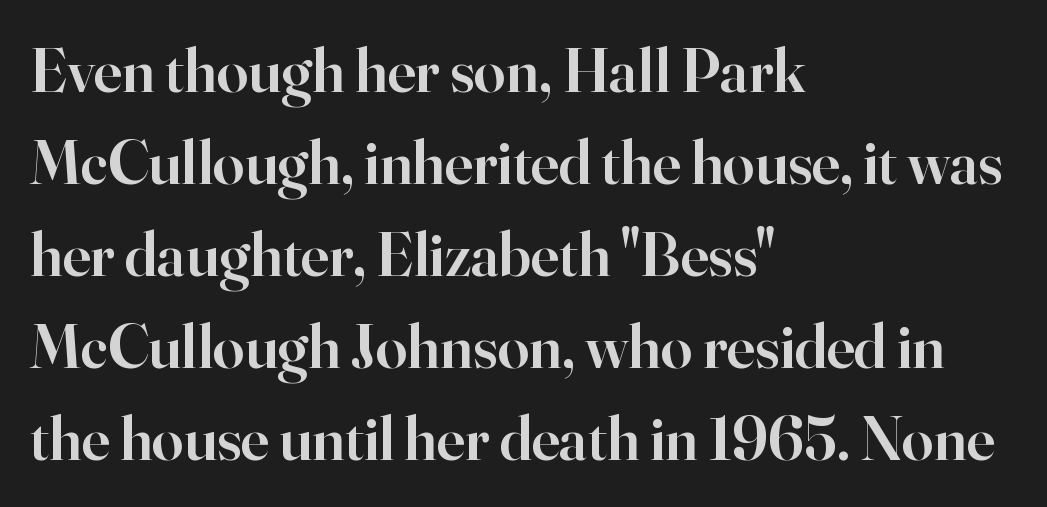
The image shows 63 px semibold serif type, upright; set left-aligned, normal line spacing (1.46x), normal letter spacing, not underlined; high stroke contrast and a small x-height.
